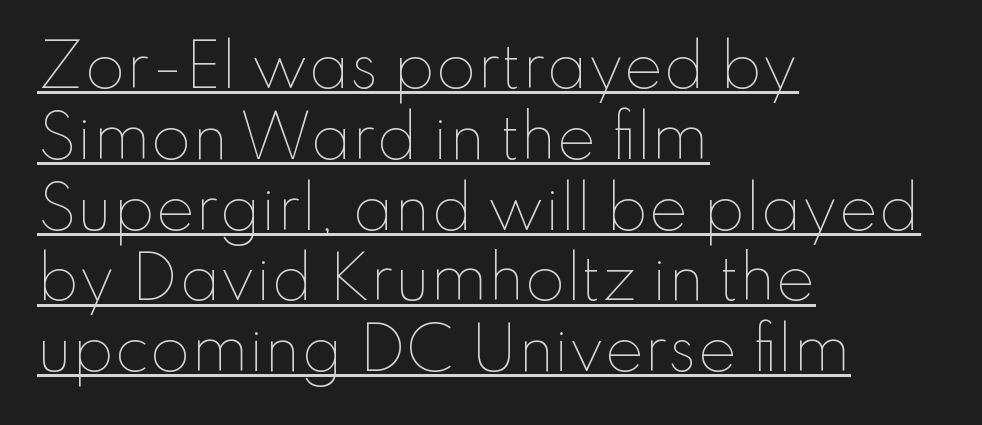
The image shows 59 px thin type, upright; set left-aligned, line spacing 1.2x, normal letter spacing, underlined; low stroke contrast and a small x-height.
